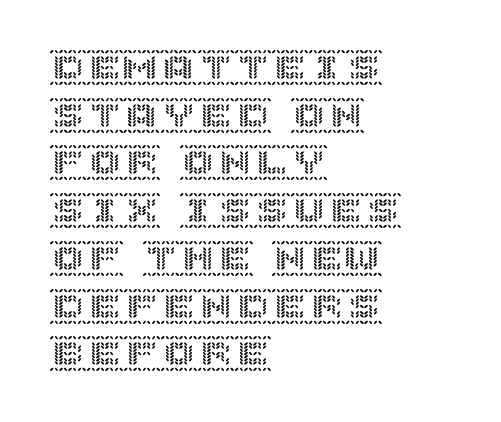
{"italic": "no", "width": "normal", "x_height": "large", "underline": "no", "align": "left", "line_spacing": "normal", "line_spacing_ratio": 1.29, "letter_spacing": "normal", "letter_spacing_em": 0.0, "glyph_px": 37}
